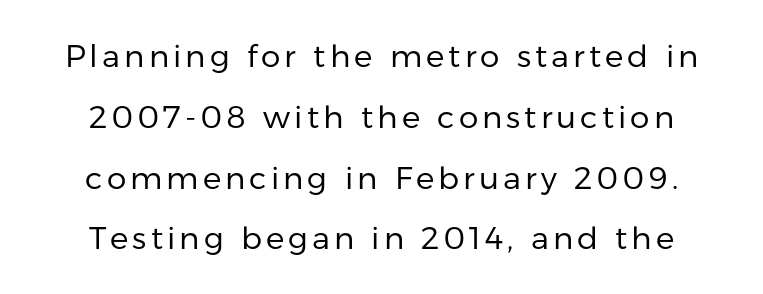
{"serif": "no", "italic": "no", "bold": "no", "weight": "regular", "width": "normal", "stroke_contrast": "low", "x_height": "medium", "monospaced": "no", "underline": "no", "align": "center", "line_spacing": "loose", "line_spacing_ratio": 1.96, "glyph_px": 31}
